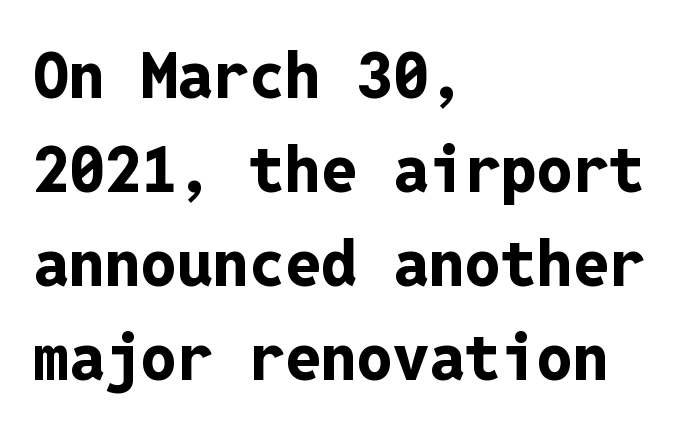
The characters look thick and weighty, a clear bold. The passage is arranged the way most books set body copy — flush left. The rendering uses typewriter-style spacing with identical character cells. How are the letters spaced? Ordinarily, with no added tracking.
